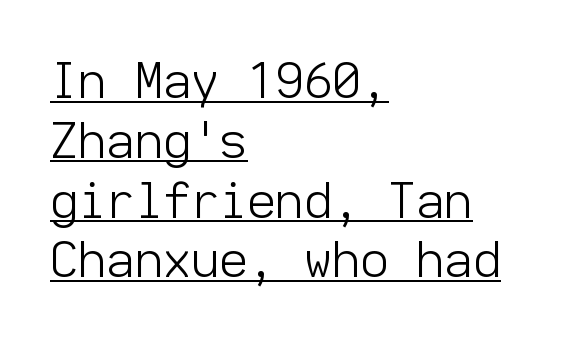
Q: Is the text bold? A: No.
Q: Is the text italic (slanted)? A: No, it is upright.
Q: Is the typeface a serif or a sans-serif typeface? A: Sans-serif.
Q: Is the text underlined? A: Yes.
Q: How is the paragraph aligned? A: Left-aligned.
Q: Is the spacing between letters normal or unusually wide? A: Normal.
Q: Width (condensed, normal, or wide)? A: Normal.
Q: Stroke contrast? A: Low.
Q: x-height? A: Medium.
Q: Monospaced? A: Yes.
